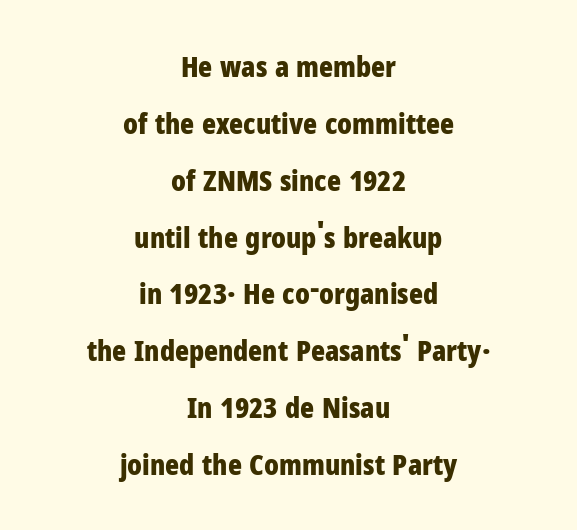
The image shows 29 px bold, condensed sans-serif type, upright; set centered, loose line spacing (1.96x), normal letter spacing, not underlined; low stroke contrast and a medium x-height.
